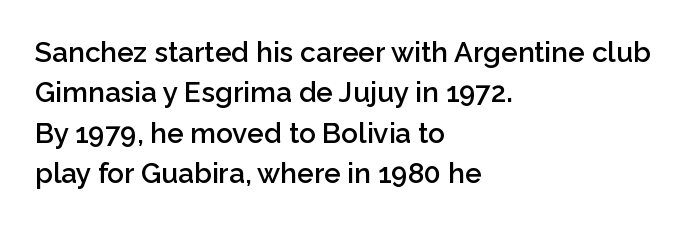
Each letter keeps its own natural width here, so spacing adapts to shape. No italicization has been applied; the sample stays upright. Each new line begins a customary step beneath the previous one. Rule under the text: the space is simply empty. Caption: standard tracking, unaltered.
